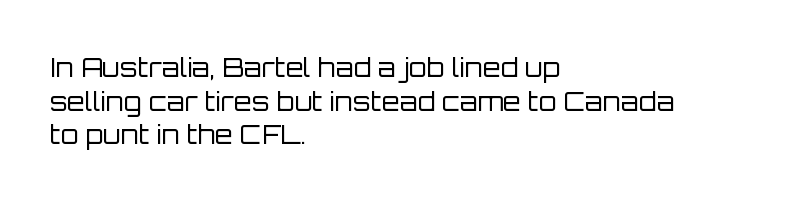
Q: Is the text bold? A: No.
Q: Is the text italic (slanted)? A: No, it is upright.
Q: Is the text underlined? A: No.
Q: How is the paragraph aligned? A: Left-aligned.
Q: Is the spacing between letters normal or unusually wide? A: Normal.
Q: Is the spacing between lines tight, normal or loose? A: Normal.
